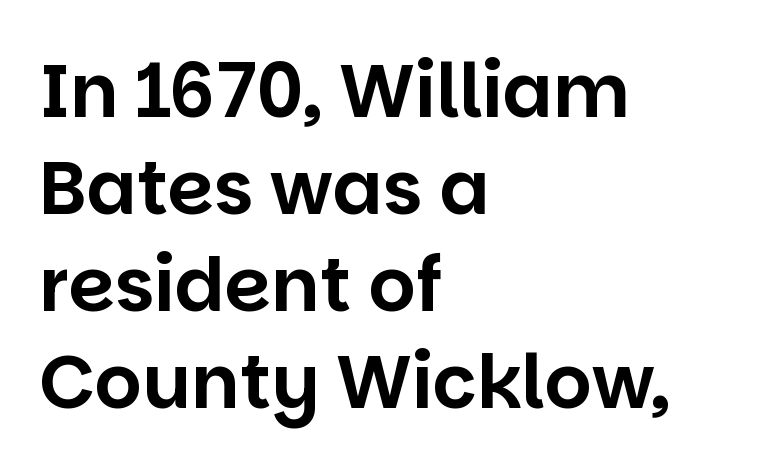
Q: Is the text italic (slanted)? A: No, it is upright.
Q: Is the typeface a serif or a sans-serif typeface? A: Sans-serif.
Q: Is the text underlined? A: No.
Q: How is the paragraph aligned? A: Left-aligned.
Q: Is the spacing between letters normal or unusually wide? A: Normal.
Q: Is the spacing between lines tight, normal or loose? A: Normal.
Q: Width (condensed, normal, or wide)? A: Normal.
Q: Stroke contrast? A: Low.
Q: x-height? A: Large.
Q: Monospaced? A: No.
